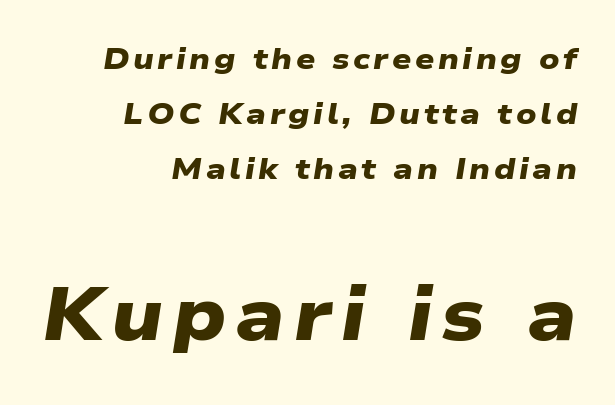
The image shows 75 px heavy, wide sans-serif type; set right-aligned, line spacing 1.84x, not underlined; the second (bottom) block is 2.5x larger; low stroke contrast and a medium x-height.
